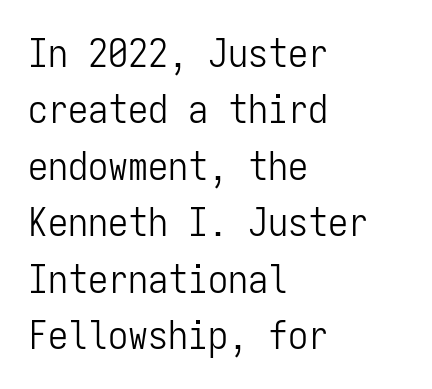
The image shows 40 px light, condensed sans-serif type, upright, monospaced; set left-aligned, normal line spacing (1.41x), normal letter spacing, not underlined; low stroke contrast and a medium x-height.
